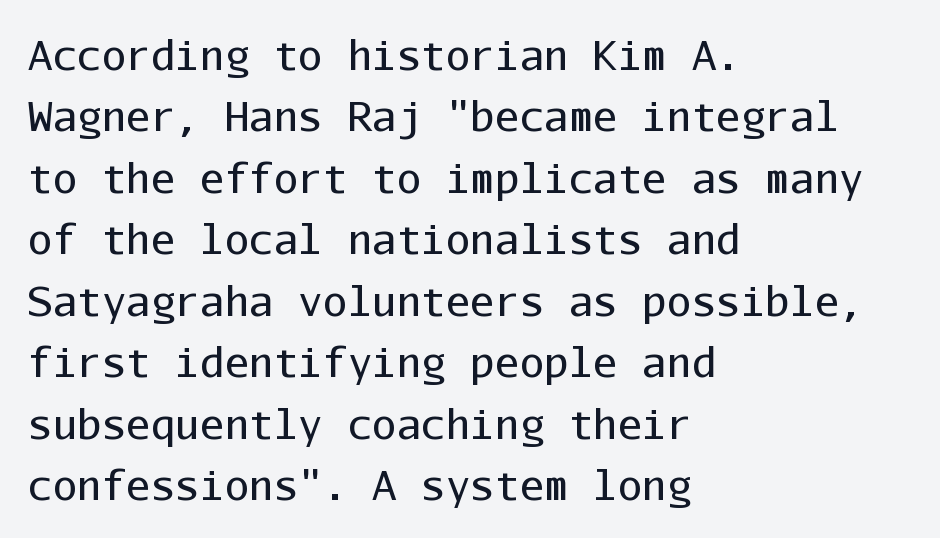
{"serif": "no", "italic": "no", "bold": "no", "weight": "regular", "width": "normal", "stroke_contrast": "low", "x_height": "medium", "monospaced": "yes", "underline": "no", "align": "left", "line_spacing": "normal", "line_spacing_ratio": 1.5, "letter_spacing": "normal", "letter_spacing_em": 0.0, "glyph_px": 41}
